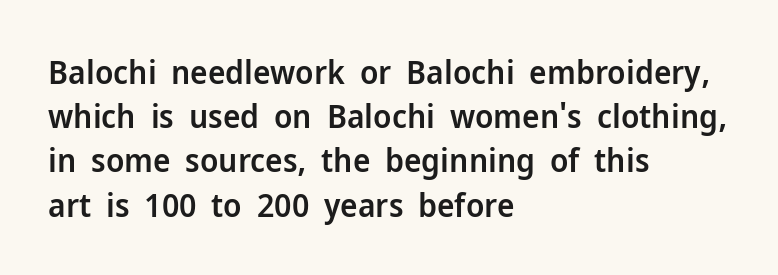
Varying glyph widths throughout — classic text-font behaviour. No word sits above an underline. Bold? Not quite — semibold, heavier than regular but stopping short. Short and long lines alike share a common starting point at left.
